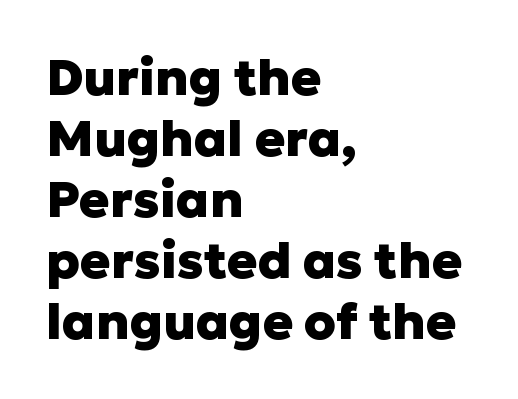
Proportional: the letters do not fall into vertical columns. Inter-character spacing is left at the font's built-in metrics. Does the weight exceed regular? Yes, all the way to bold. Each row of text sits above clean, open space. Classification — sans serif. No italicization has been applied; the sample stays upright.
